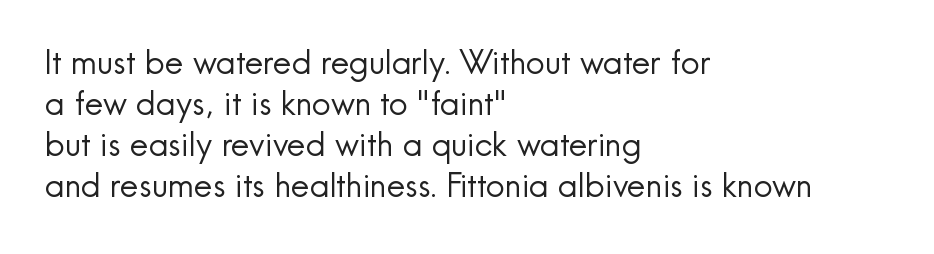
In CSS terms this would be text-align: left. Does the lettering tilt? It doesn't — this is upright. Weight: regular or lighter. Check the space under the baseline: it is left empty. Standard letterfit; no display-style spreading of the glyphs.
